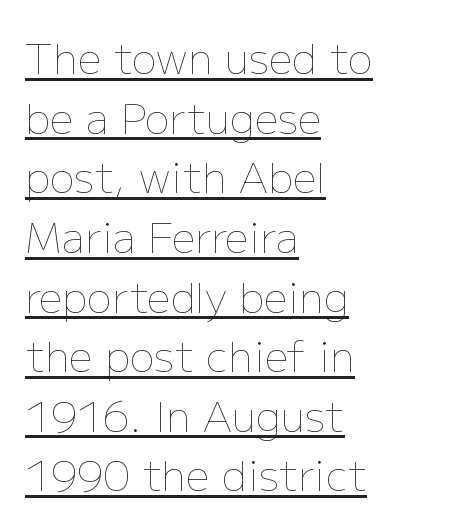
You can see a thin bar hugging the bottom of the glyphs. In CSS terms this would be text-align: left. The lettering stays uniformly vertical, giving the passage a roman look. Summary of weight: not heavy and not bold. Rows of type keep a routine distance in the vertical direction.
